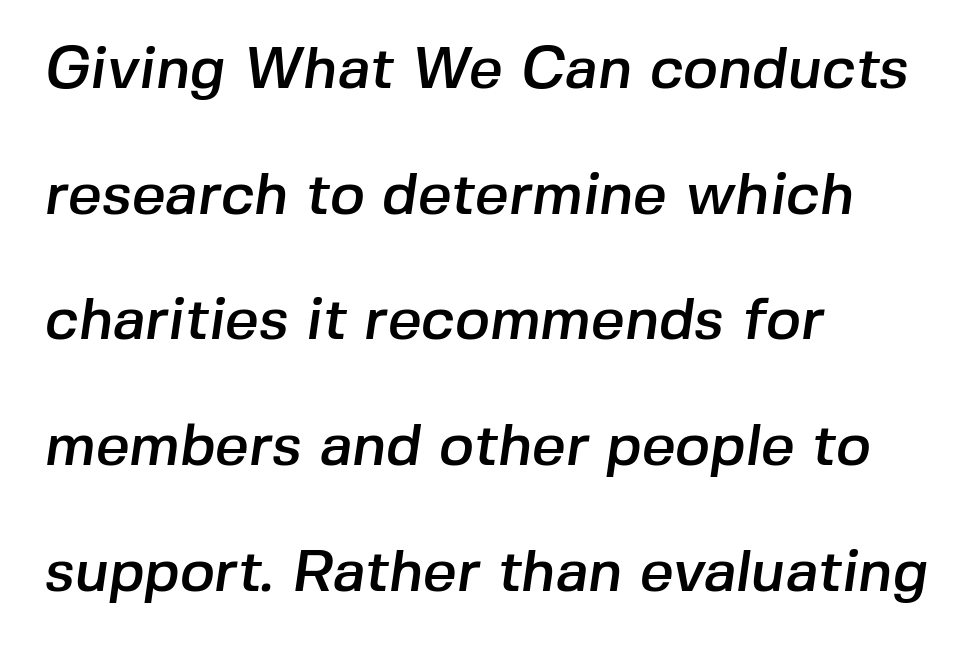
Q: Is the typeface a serif or a sans-serif typeface? A: Sans-serif.
Q: Is the text underlined? A: No.
Q: How is the paragraph aligned? A: Left-aligned.
Q: Is the spacing between letters normal or unusually wide? A: Normal.
Q: Is the spacing between lines tight, normal or loose? A: Loose.
Q: Width (condensed, normal, or wide)? A: Normal.
Q: Stroke contrast? A: Low.
Q: x-height? A: Medium.
Q: Monospaced? A: No.
